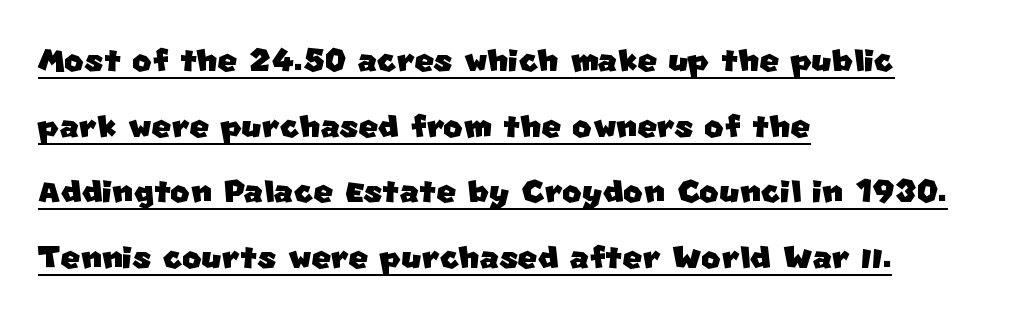
{"serif": "no", "width": "normal", "stroke_contrast": "low", "x_height": "large", "monospaced": "no", "underline": "yes", "align": "left", "line_spacing": "normal", "line_spacing_ratio": 1.56, "letter_spacing": "normal", "letter_spacing_em": 0.0, "glyph_px": 42}
